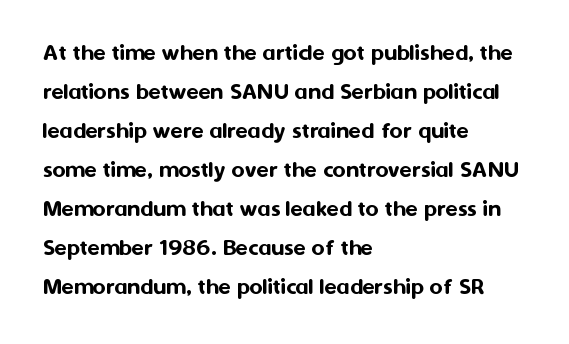
The horizontal fit of the characters is conventional and even. The passage shown stacks its lines at a standard gap. The letters stand straight up with perfectly vertical stems. Descender tails drop into unmarked territory. Is the block centered? No — it sits flush against the left margin.
